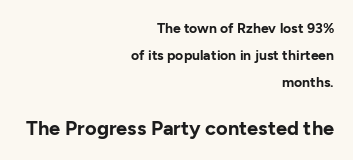
The image shows 20 px bold type, upright; set right-aligned, loose line spacing (1.93x), normal letter spacing, not underlined; the second (bottom) block is 1.43x larger.
